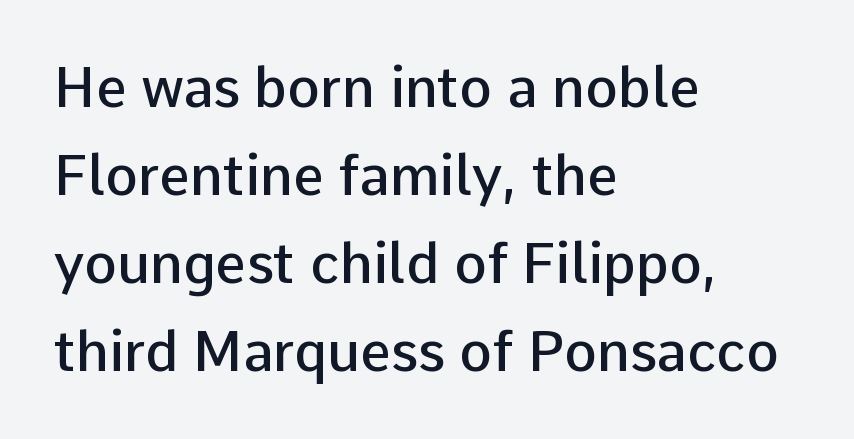
Tall strokes in this sample are plumb rather than angled. Left-aligned paragraph, ragged on the right. Descenders hang freely into open space. The characters display no serif detailing; their extremities are plain. Character widths vary here, with narrow letters taking less room than wide ones. A bit beefed up — I'd call it semibold rather than bold.
